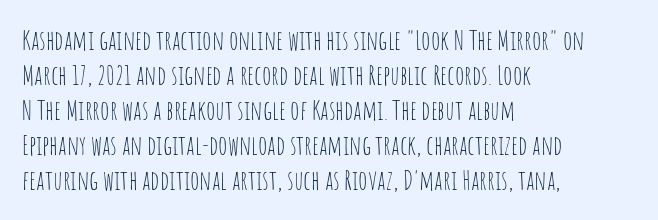
The image shows 27 px text type, upright; set left-aligned, normal line spacing (1.3x), normal letter spacing, not underlined.
